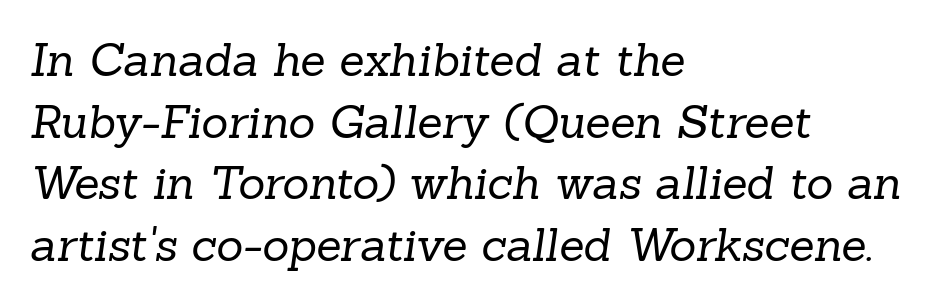
The paragraph has a hard left edge and a soft right edge. Observe the ordinary spacing: letters are neighbours, not strangers. The typeface has the unassuming heft of standard copy or less. To sum up the face: it has serifs. The foot of each line stays bare and open. Here the designer chose a conventional face with non-uniform glyph widths.
